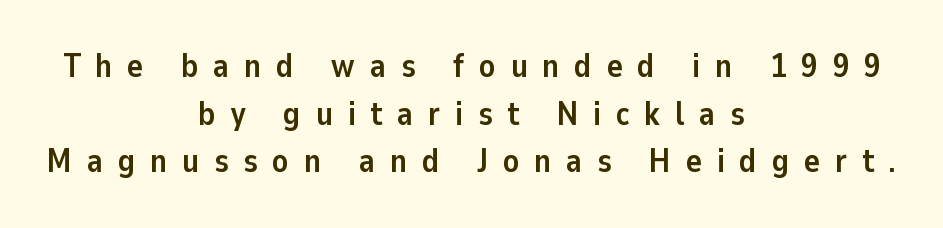
Every stem runs plumb, perpendicular to the baseline. The gaps between neighbouring characters are conspicuously large. Do the characters align in a grid? No, the font is proportional. Descenders hang freely into open space. The typesetting leans heavy: a genuine bold. No feet cap the strokes, marking this as sans-serif type.
